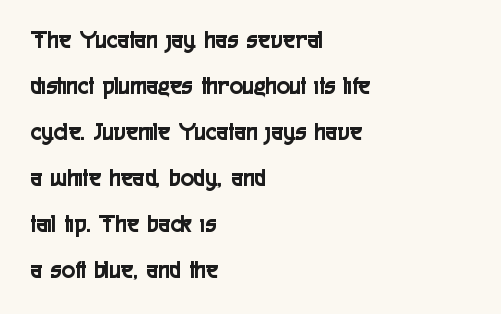
{"italic": "no", "underline": "no", "align": "left", "line_spacing_ratio": 1.84, "letter_spacing": "normal", "letter_spacing_em": 0.0, "glyph_px": 25}
